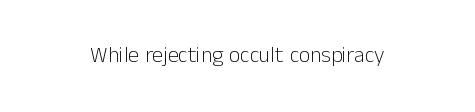
{"italic": "no", "bold": "no", "underline": "no", "align": "center", "letter_spacing": "normal", "letter_spacing_em": 0.0, "glyph_px": 22}
